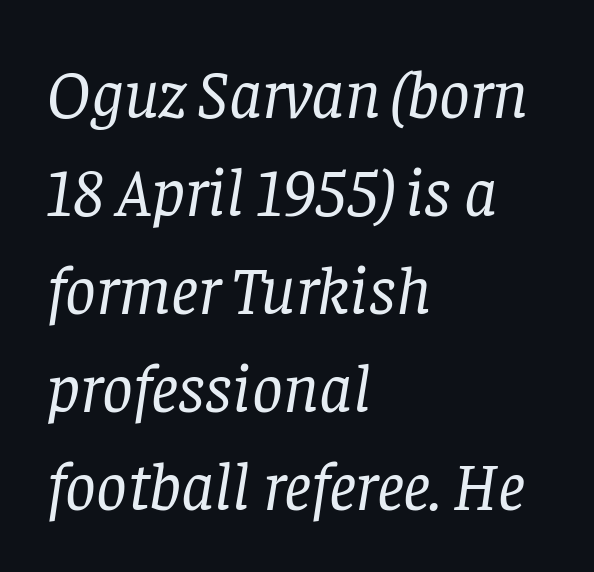
Compared with a centered layout, this one pins lines to the left instead. Underline: absent. The rendering shows small feet on the letterforms — a serif design. The letters advance in unequal steps, a hallmark of proportional type. Each word holds together tightly as a unit, with standard inter-letter gaps.
